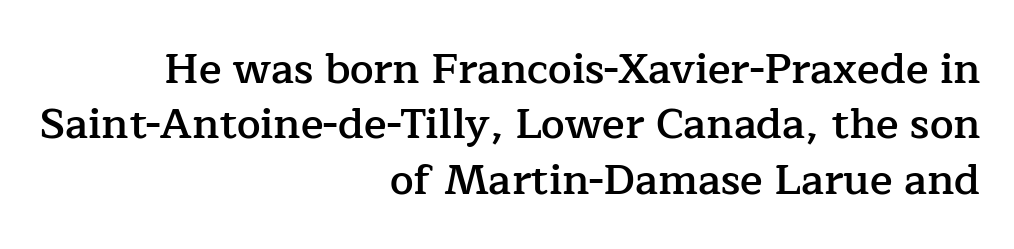
Q: Is the text bold? A: Semi-bold.
Q: Is the text italic (slanted)? A: No, it is upright.
Q: Is the typeface a serif or a sans-serif typeface? A: Serif.
Q: Is the text underlined? A: No.
Q: How is the paragraph aligned? A: Right-aligned.
Q: Is the spacing between letters normal or unusually wide? A: Normal.
Q: Is the spacing between lines tight, normal or loose? A: Normal.
Q: Width (condensed, normal, or wide)? A: Normal.
Q: Stroke contrast? A: Low.
Q: x-height? A: Medium.
Q: Monospaced? A: No.
